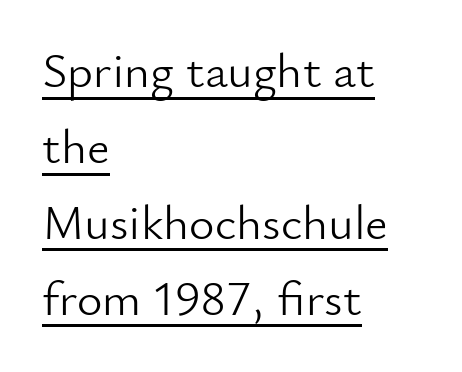
{"serif": "no", "italic": "no", "bold": "no", "weight": "light", "width": "normal", "stroke_contrast": "low", "x_height": "small", "monospaced": "no", "underline": "yes", "align": "left", "line_spacing": "normal", "line_spacing_ratio": 1.55, "letter_spacing": "normal", "letter_spacing_em": 0.0, "glyph_px": 49}
